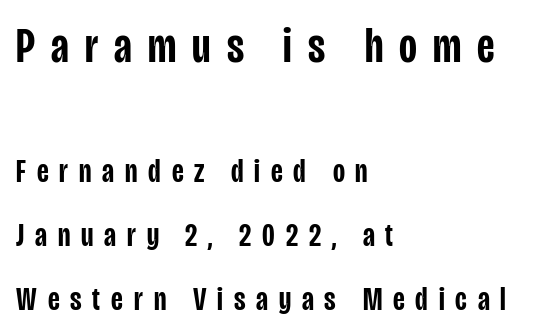
The image shows 49 px semibold, condensed sans-serif type, upright; set left-aligned, loose line spacing (1.95x), unusually wide letter spacing (+0.33 em), not underlined; the first (top) block is 1.48x larger; low stroke contrast and a large x-height.
